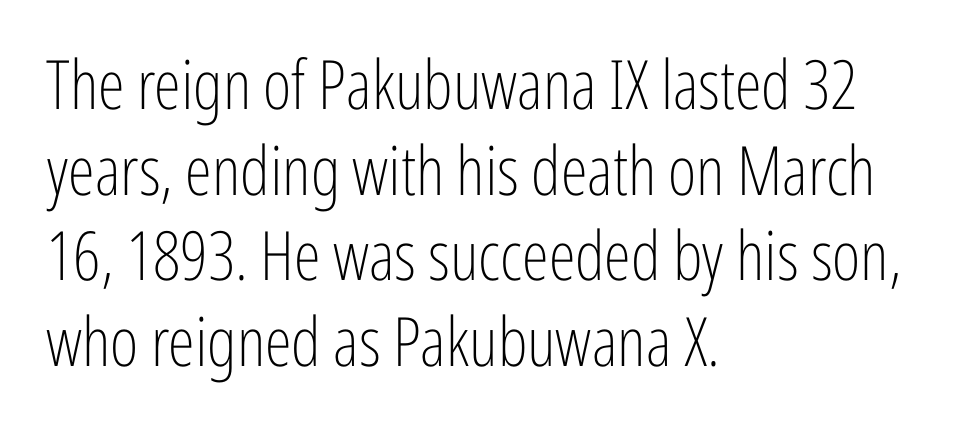
{"serif": "no", "italic": "no", "bold": "no", "weight": "light", "width": "condensed", "stroke_contrast": "low", "x_height": "medium", "monospaced": "no", "underline": "no", "align": "left", "line_spacing": "normal", "line_spacing_ratio": 1.26, "letter_spacing": "normal", "letter_spacing_em": 0.0, "glyph_px": 68}
